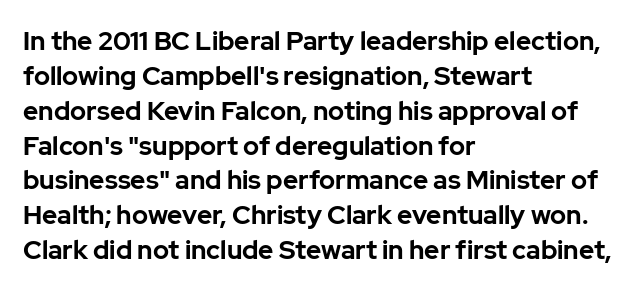
The baseline area is clear. The lines in this sample share a left origin and differ only in where they stop. The type is set solid horizontally, with unmodified tracking. Compared with typical paragraphs, the rows here are spaced about the same. Thick stems and heavy bowls — unmistakably bold. Ascenders rise straight up at ninety degrees.
